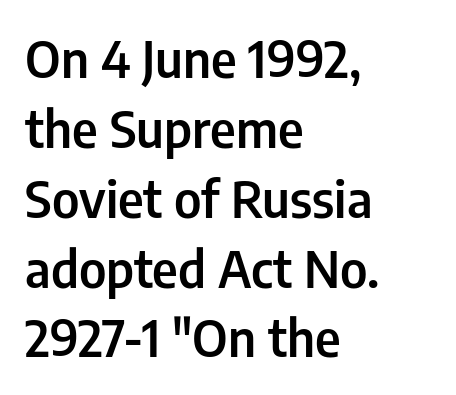
Q: Is the text bold? A: Semi-bold.
Q: Is the text italic (slanted)? A: No, it is upright.
Q: Is the typeface a serif or a sans-serif typeface? A: Sans-serif.
Q: Is the text underlined? A: No.
Q: How is the paragraph aligned? A: Left-aligned.
Q: Is the spacing between letters normal or unusually wide? A: Normal.
Q: Is the spacing between lines tight, normal or loose? A: Normal.
Q: Width (condensed, normal, or wide)? A: Condensed.
Q: Stroke contrast? A: Low.
Q: x-height? A: Medium.
Q: Monospaced? A: No.
